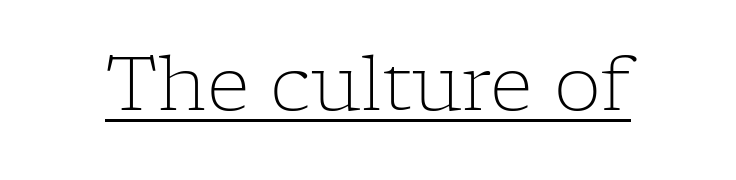
Students, note that the glyphs here touch the page at normal intervals. You could not count columns in this text — the font is proportionally spaced. Has an underline been added? It has. The lettering stays uniformly vertical, giving the passage a roman look.
